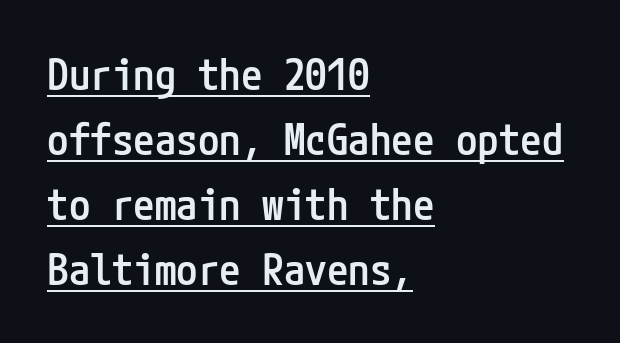
{"serif": "no", "italic": "no", "bold": "semi", "weight": "semibold", "width": "condensed", "stroke_contrast": "low", "x_height": "medium", "underline": "yes", "align": "left", "line_spacing": "normal", "line_spacing_ratio": 1.51, "letter_spacing": "normal", "letter_spacing_em": 0.0, "glyph_px": 43}
